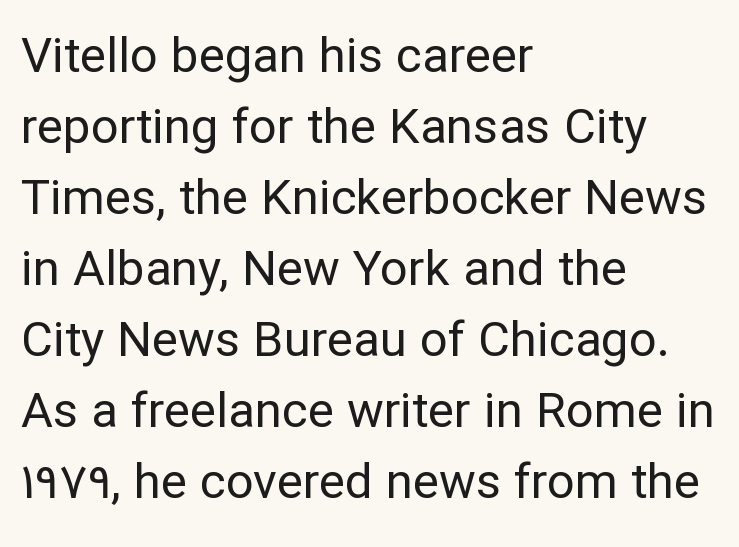
Q: Is the text bold? A: No.
Q: Is the text italic (slanted)? A: No, it is upright.
Q: Is the typeface a serif or a sans-serif typeface? A: Sans-serif.
Q: Is the text underlined? A: No.
Q: How is the paragraph aligned? A: Left-aligned.
Q: Is the spacing between letters normal or unusually wide? A: Normal.
Q: Is the spacing between lines tight, normal or loose? A: Normal.
Q: Width (condensed, normal, or wide)? A: Normal.
Q: Stroke contrast? A: Low.
Q: x-height? A: Medium.
Q: Monospaced? A: No.
